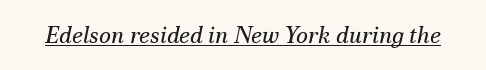
Looking at the ascenders, they clearly lean. A typesetter would call this zero additional tracking. Caption: lettering with a line underneath. The font is comparable to plain body text, perhaps lighter.
